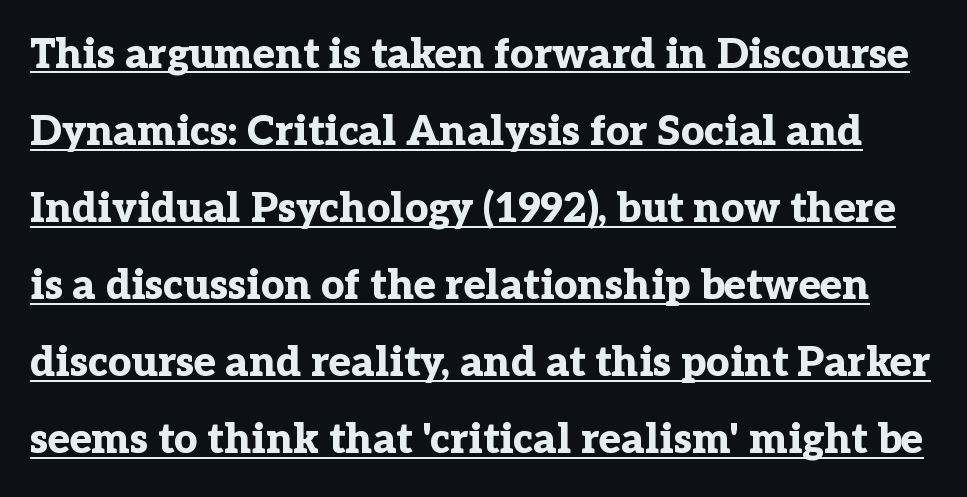
Q: Is the text bold? A: Yes.
Q: Is the text italic (slanted)? A: No, it is upright.
Q: Is the typeface a serif or a sans-serif typeface? A: Serif.
Q: Is the text underlined? A: Yes.
Q: Is the spacing between letters normal or unusually wide? A: Normal.
Q: Width (condensed, normal, or wide)? A: Normal.
Q: Stroke contrast? A: Low.
Q: x-height? A: Medium.
Q: Monospaced? A: No.
